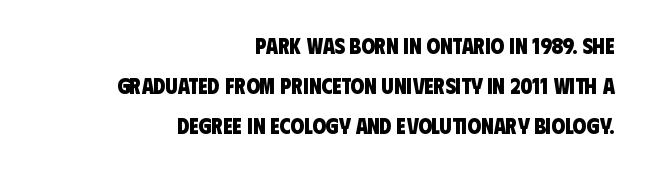
Q: Is the text bold? A: Yes.
Q: Is the text underlined? A: No.
Q: How is the paragraph aligned? A: Right-aligned.
Q: Is the spacing between letters normal or unusually wide? A: Normal.
